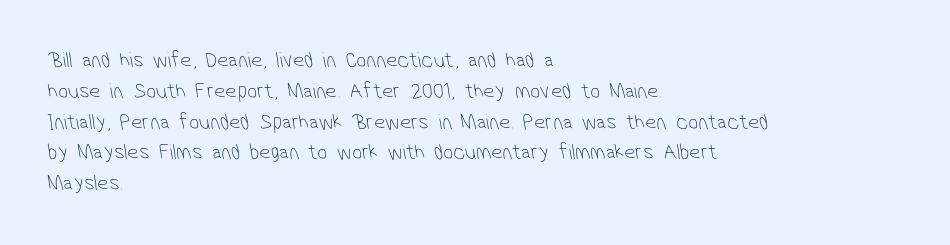
The image shows 22 px text type; set left-aligned, normal line spacing (1.4x), normal letter spacing, not underlined.
